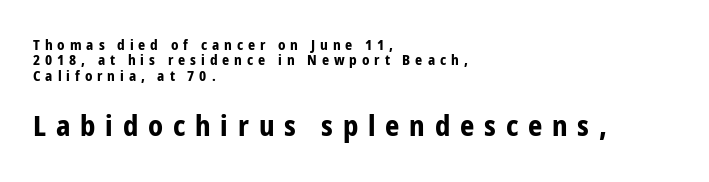
These lines huddle together more closely than default settings would place them. Each word looks stretched out because of the extra space between its letters. The strip under each line holds only bare page. The sample has been set heavy, in full bold.
